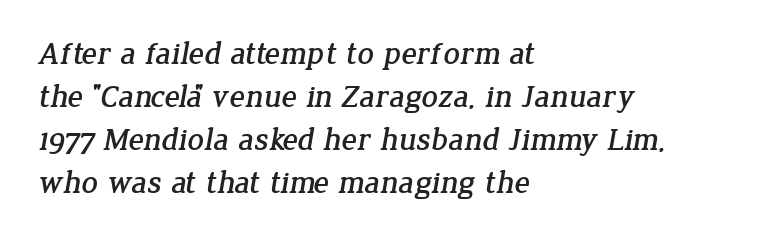
A classic flush-left, rag-right setting is used for this passage. Proportional: the letters do not fall into vertical columns. Words appear dense and cohesive because spacing is normal. This rendering employs a face with finishing strokes, i.e., a serif. Vertical spacing — default. Words float on clear page, feet unadorned.
